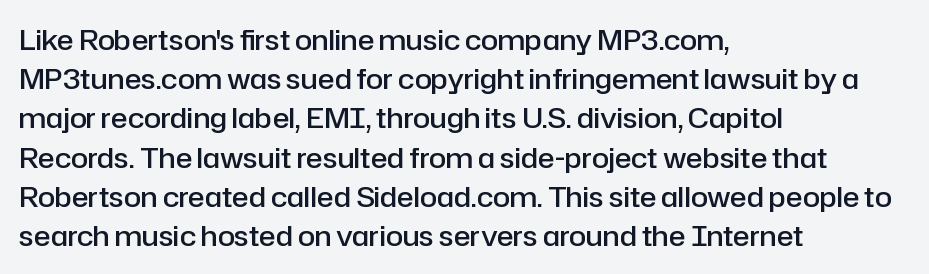
{"serif": "no", "italic": "no", "bold": "semi", "weight": "semibold", "width": "normal", "stroke_contrast": "low", "x_height": "medium", "monospaced": "no", "underline": "no", "align": "left", "line_spacing": "normal", "line_spacing_ratio": 1.4, "letter_spacing": "normal", "letter_spacing_em": 0.0, "glyph_px": 28}
